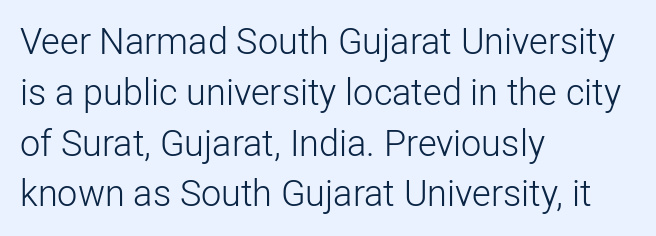
Descenders hang freely into open space. Horizontal alignment here is leftward, the default for most running prose. Ink coverage per letter is moderate at most. The letters stand upright; this is a roman face. Is there much room between lines? A standard amount, neither cramped nor airy. Characters follow at the spacing the type designer built in.
